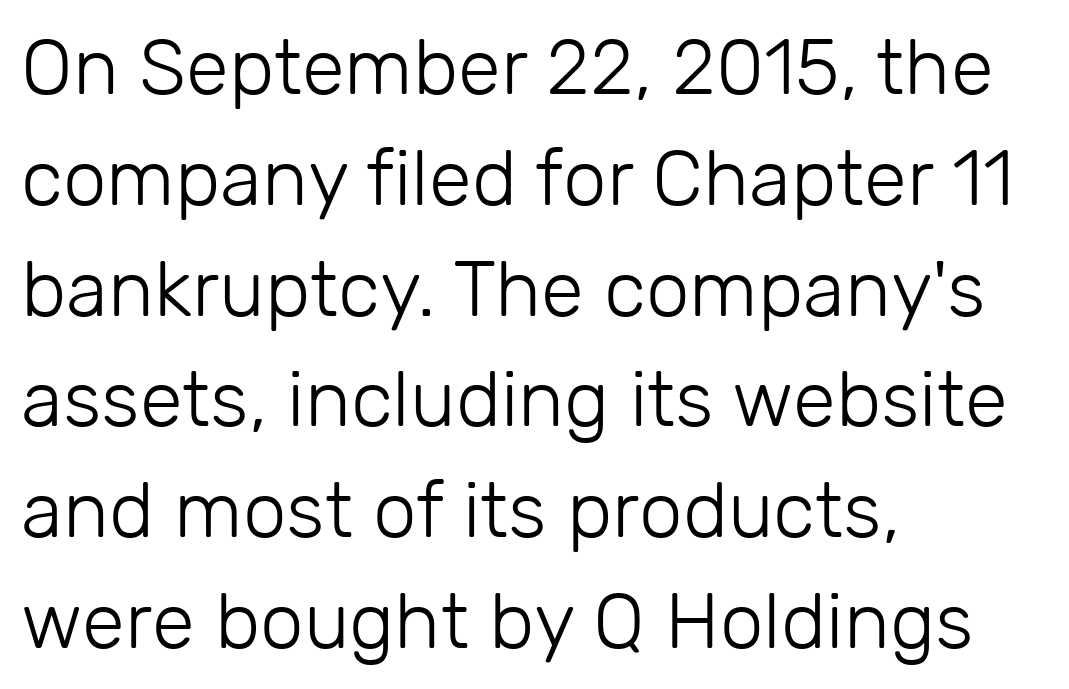
{"serif": "no", "italic": "no", "bold": "no", "weight": "light", "width": "normal", "stroke_contrast": "low", "x_height": "medium", "monospaced": "no", "underline": "no", "align": "left", "line_spacing": "normal", "line_spacing_ratio": 1.42, "letter_spacing": "normal", "letter_spacing_em": 0.0, "glyph_px": 78}
